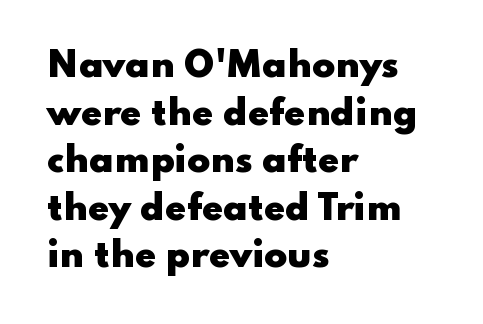
This rendering uses left alignment, leaving the right contour irregular. The rendering uses natural spacing where letterforms have individual widths. I'd call this a sans setting — the letters go barefoot. Horizontal bands of white between lines are of average thickness.
